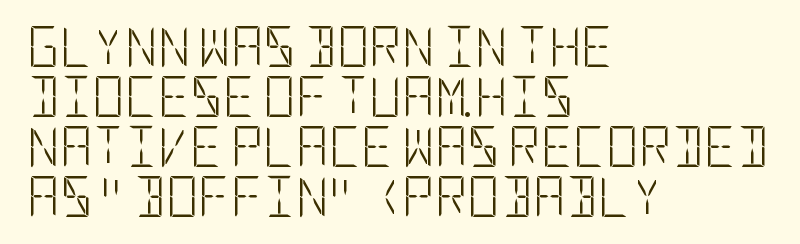
The rendering keeps characters at their native spacing. Rendered with straight, roman letterforms. A typesetter would call this leading conventional body-copy spacing. Is this a heavy cut? Hardly; it is regular or lighter.
